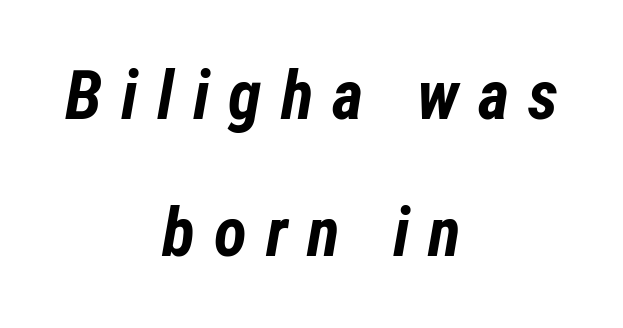
{"italic": "yes", "lean": "right", "slant_degrees": 12, "bold": "yes", "weight": "bold", "width": "condensed", "stroke_contrast": "low", "x_height": "medium", "monospaced": "no", "underline": "no", "align": "center", "line_spacing": "loose", "line_spacing_ratio": 2.01, "letter_spacing": "wide", "letter_spacing_em": 0.28, "glyph_px": 68}
